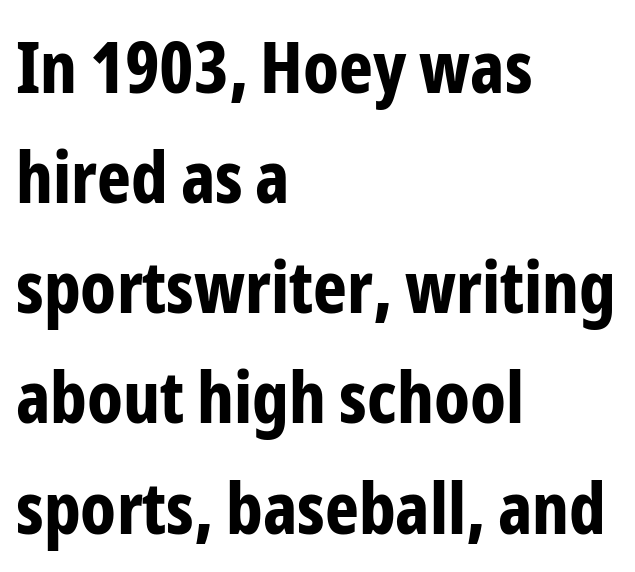
{"serif": "no", "italic": "no", "bold": "yes", "weight": "bold", "width": "condensed", "stroke_contrast": "low", "x_height": "medium", "monospaced": "no", "underline": "no", "align": "left", "line_spacing": "normal", "line_spacing_ratio": 1.53, "letter_spacing": "normal", "letter_spacing_em": 0.0, "glyph_px": 72}
